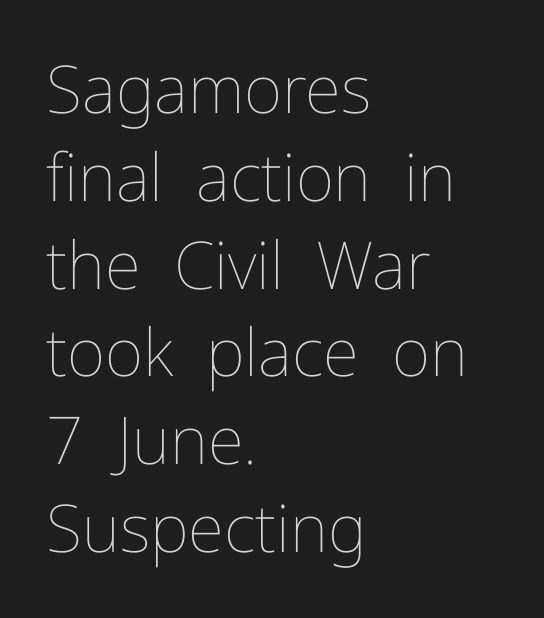
The image shows 66 px thin type, upright; set left-aligned, normal line spacing (1.33x), normal letter spacing, not underlined; low stroke contrast and a medium x-height.
